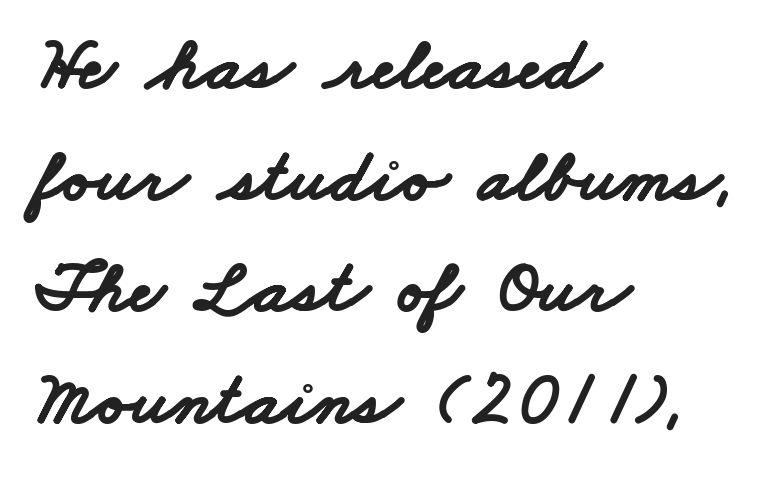
Q: Is the text bold? A: Yes.
Q: Is the typeface a serif or a sans-serif typeface? A: Sans-serif.
Q: Is the text underlined? A: No.
Q: How is the paragraph aligned? A: Left-aligned.
Q: Is the spacing between letters normal or unusually wide? A: Normal.
Q: Is the spacing between lines tight, normal or loose? A: Normal.
Q: Width (condensed, normal, or wide)? A: Wide.
Q: Stroke contrast? A: Low.
Q: x-height? A: Small.
Q: Monospaced? A: No.
